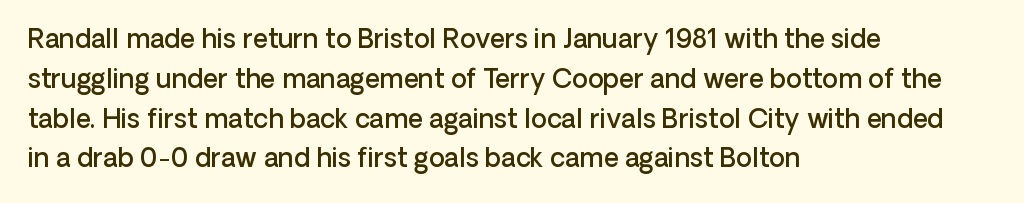
Ordinary non-slanted type is in use. Reading down the block, your eye returns to a fixed left position each line. These lines sit exactly where default settings would place them. Check the space under the baseline: it is left empty.
